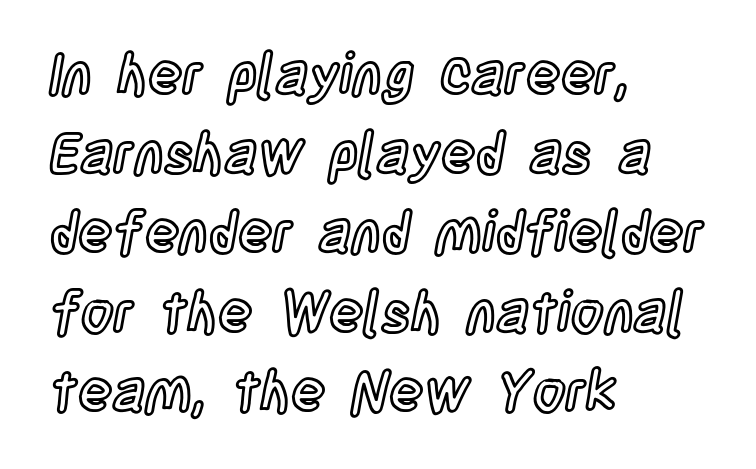
Q: Is the text italic (slanted)? A: Yes.
Q: Is the text underlined? A: No.
Q: How is the paragraph aligned? A: Left-aligned.
Q: Is the spacing between letters normal or unusually wide? A: Normal.
Q: Is the spacing between lines tight, normal or loose? A: Normal.
Q: Width (condensed, normal, or wide)? A: Condensed.
Q: x-height? A: Large.
Q: Monospaced? A: No.
